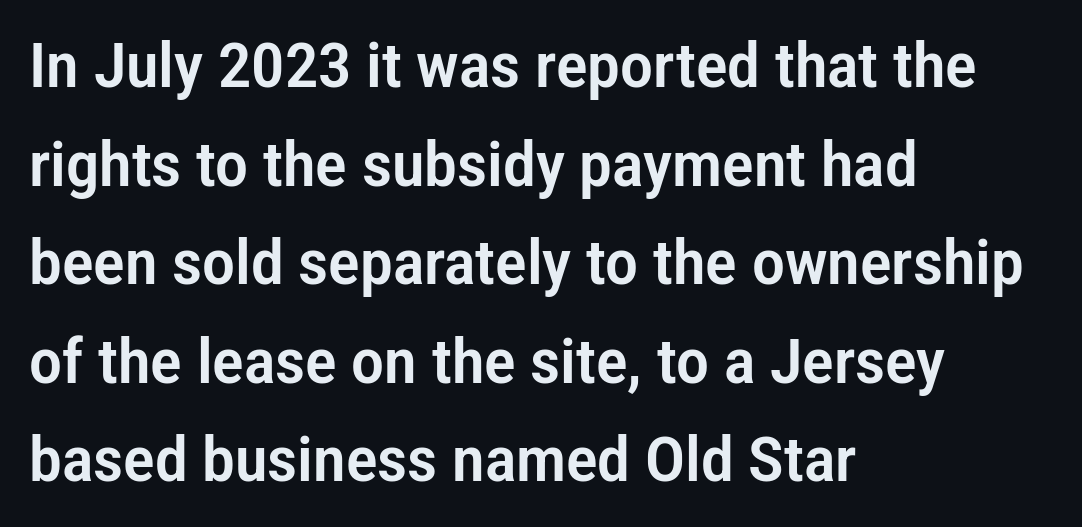
Q: Is the text italic (slanted)? A: No, it is upright.
Q: Is the typeface a serif or a sans-serif typeface? A: Sans-serif.
Q: Is the text underlined? A: No.
Q: How is the paragraph aligned? A: Left-aligned.
Q: Is the spacing between letters normal or unusually wide? A: Normal.
Q: Is the spacing between lines tight, normal or loose? A: Normal.
Q: Width (condensed, normal, or wide)? A: Condensed.
Q: Stroke contrast? A: Low.
Q: x-height? A: Medium.
Q: Monospaced? A: No.
